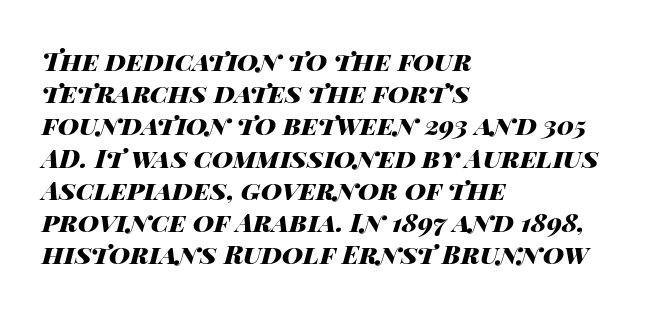
{"italic": "yes", "lean": "right", "slant_degrees": 14, "bold": "yes", "underline": "no", "align": "left", "line_spacing_ratio": 1.24, "letter_spacing": "normal", "letter_spacing_em": 0.0, "glyph_px": 26}
